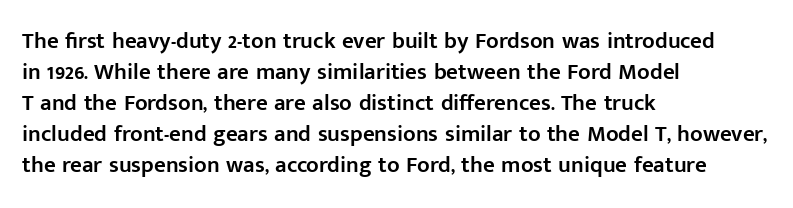
{"italic": "no", "bold": "semi", "underline": "no", "align": "left", "line_spacing": "normal", "line_spacing_ratio": 1.35, "letter_spacing": "normal", "letter_spacing_em": 0.0, "glyph_px": 23}
